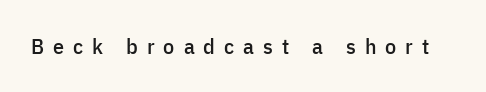
Every character sits straight up, as roman type does. Words float on clear page, feet unadorned. Characters follow at a spacing far wider than the type designer built in.
